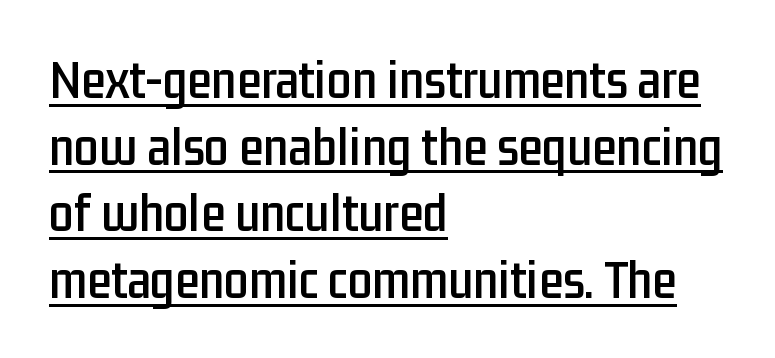
{"serif": "no", "italic": "no", "width": "condensed", "stroke_contrast": "low", "x_height": "medium", "monospaced": "no", "underline": "yes", "align": "left", "line_spacing_ratio": 1.21, "letter_spacing": "normal", "letter_spacing_em": 0.0, "glyph_px": 55}
